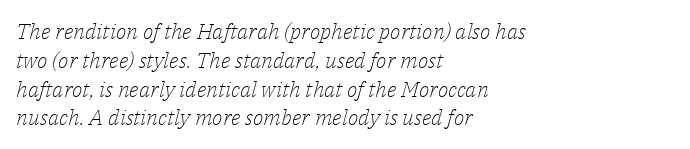
{"italic": "yes", "lean": "right", "slant_degrees": 14, "bold": "no", "underline": "no", "align": "left", "line_spacing": "normal", "line_spacing_ratio": 1.31, "letter_spacing": "normal", "letter_spacing_em": 0.0, "glyph_px": 22}
